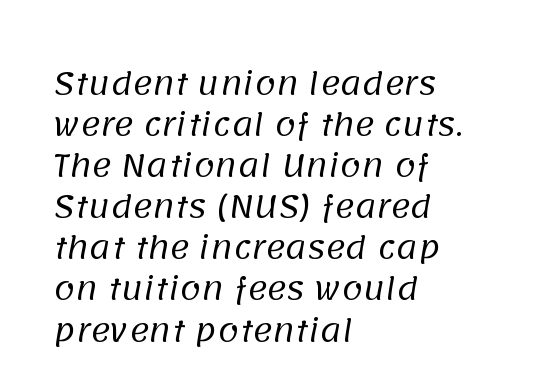
Looks like regular typesetting: each glyph gets only the width it needs. Does the leading feel generous? No, just average. Descenders hang freely into open space. Does the copy run flush right? No — it runs flush left. The face used here is rendered with its standard letterfit. Stems here are at most as thick as an everyday book face.
